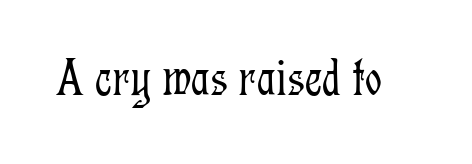
{"serif": "yes", "italic": "no", "bold": "no", "weight": "light", "width": "condensed", "stroke_contrast": "low", "x_height": "medium", "monospaced": "no", "underline": "no", "letter_spacing": "normal", "letter_spacing_em": 0.0, "glyph_px": 53}
